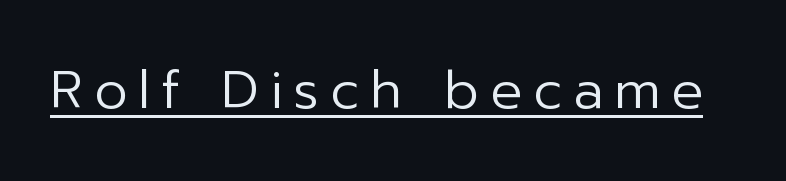
When letters stand straight like this, we call the style roman or upright. Between one letter and the next there's a generous, obvious gap. In designer terms, the underline attribute is active on this setting. Each letter keeps its own natural width here, so spacing adapts to shape.
